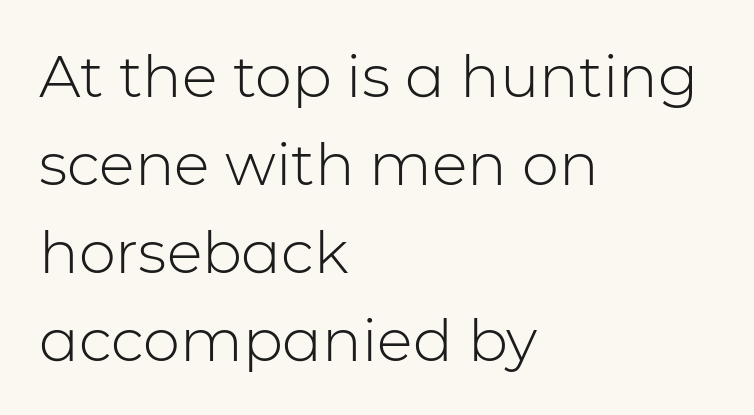
The letterforms sit at book weight or below. Observe the ordinary spacing: letters are neighbours, not strangers. Do the characters align in a grid? No, the font is proportional. Characters remain perfectly vertical along every line. The block of text has a typical density, with ordinary space between rows.
